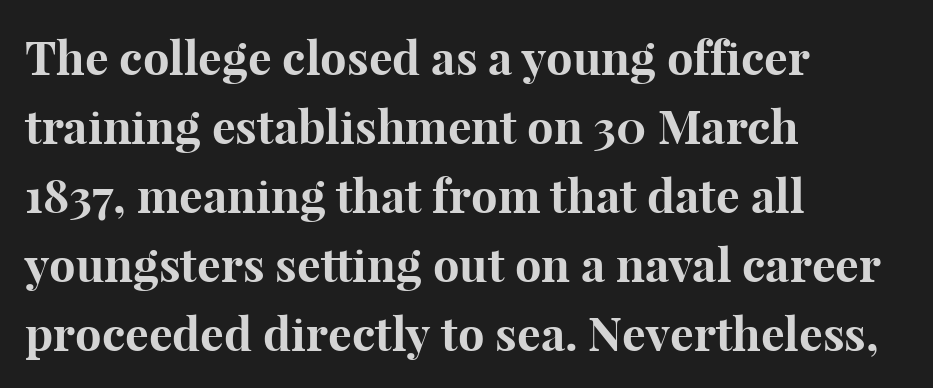
The image shows 47 px bold serif type, upright; set left-aligned, normal line spacing (1.47x), normal letter spacing, not underlined; high stroke contrast and a medium x-height.
